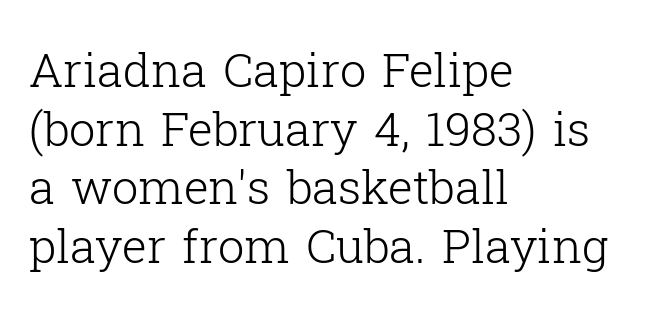
The image shows 47 px light serif type, upright; set left-aligned, normal line spacing (1.25x), normal letter spacing, not underlined; low stroke contrast and a medium x-height.
